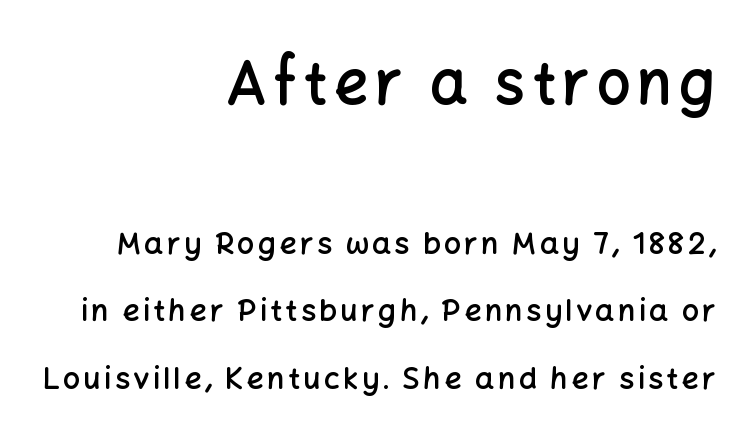
Q: Is the text bold? A: Semi-bold.
Q: Is the text italic (slanted)? A: No, it is upright.
Q: Is the typeface a serif or a sans-serif typeface? A: Sans-serif.
Q: Is the text underlined? A: No.
Q: How is the paragraph aligned? A: Right-aligned.
Q: Is the spacing between lines tight, normal or loose? A: Loose.
Q: Which block of text is set in a larger size, the first (top) or the second (bottom)? A: The first (top) one.
Q: Width (condensed, normal, or wide)? A: Normal.
Q: Stroke contrast? A: Low.
Q: x-height? A: Medium.
Q: Monospaced? A: No.
